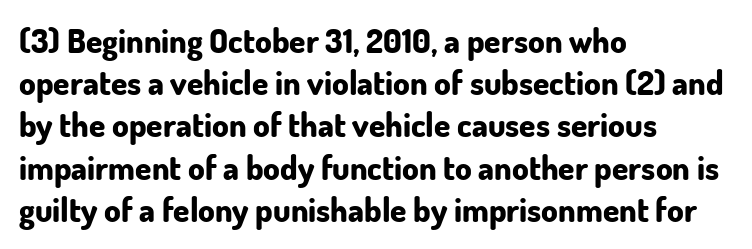
The image shows 33 px bold sans-serif type, upright; set left-aligned, normal line spacing (1.28x), normal letter spacing, not underlined; low stroke contrast and a small x-height.
